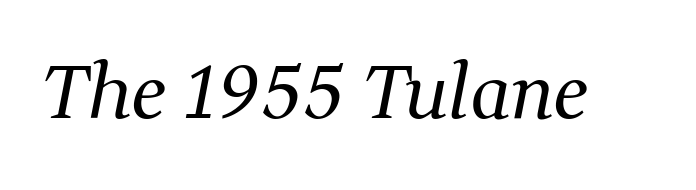
Q: Is the text bold? A: No.
Q: Is the text italic (slanted)? A: Yes, it leans right by about 11 degrees.
Q: Is the typeface a serif or a sans-serif typeface? A: Serif.
Q: Is the text underlined? A: No.
Q: Is the spacing between letters normal or unusually wide? A: Normal.
Q: Width (condensed, normal, or wide)? A: Normal.
Q: Stroke contrast? A: Medium.
Q: x-height? A: Medium.
Q: Monospaced? A: No.
